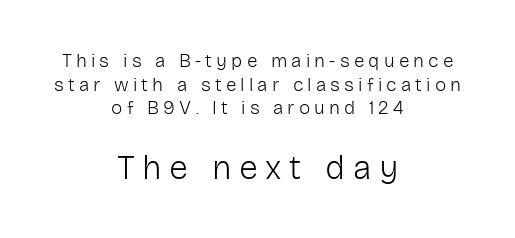
{"serif": "no", "italic": "no", "bold": "no", "weight": "light", "width": "normal", "stroke_contrast": "low", "x_height": "medium", "monospaced": "no", "underline": "no", "align": "center", "line_spacing_ratio": 1.24, "letter_spacing": "wide", "letter_spacing_em": 0.22, "larger_block": "second", "size_ratio": 1.79, "glyph_px": 34}
